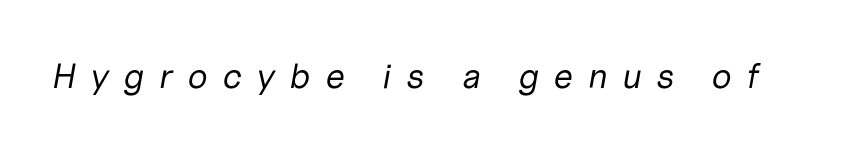
The letters advance in unequal steps, a hallmark of proportional type. The characters are drawn with everyday or finer stroke widths. When letters slant like this, we call the style italic. Each word looks stretched out because of the extra space between its letters. Honestly, there is no underline to notice here at all.
